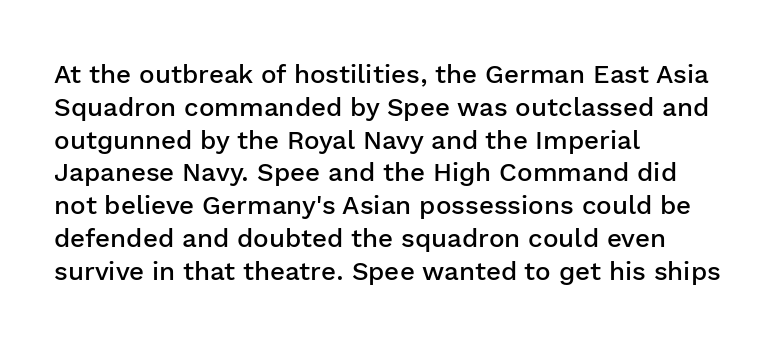
Q: Is the text bold? A: Semi-bold.
Q: Is the text italic (slanted)? A: No, it is upright.
Q: Is the text underlined? A: No.
Q: How is the paragraph aligned? A: Left-aligned.
Q: Is the spacing between letters normal or unusually wide? A: Normal.
Q: Is the spacing between lines tight, normal or loose? A: Normal.
